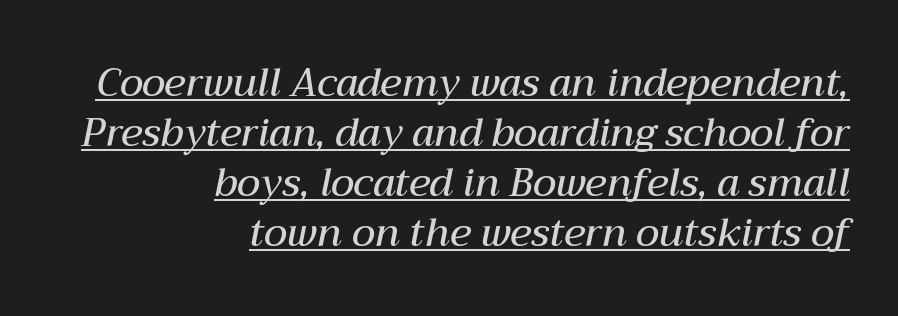
The image shows 39 px semibold type, italic (leaning right); set right-aligned, normal line spacing (1.28x), normal letter spacing, underlined; medium stroke contrast and a medium x-height.
